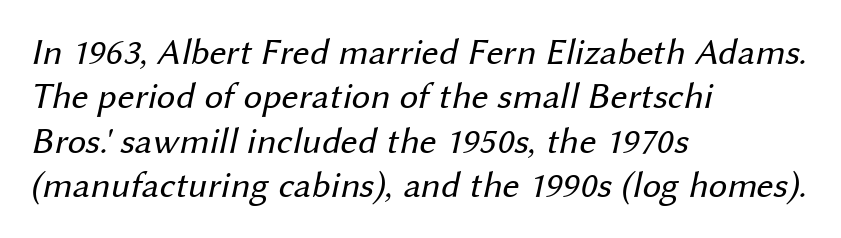
Q: Is the text bold? A: No.
Q: Is the typeface a serif or a sans-serif typeface? A: Sans-serif.
Q: Is the text underlined? A: No.
Q: How is the paragraph aligned? A: Left-aligned.
Q: Is the spacing between letters normal or unusually wide? A: Normal.
Q: Width (condensed, normal, or wide)? A: Normal.
Q: Stroke contrast? A: Medium.
Q: x-height? A: Medium.
Q: Monospaced? A: No.
